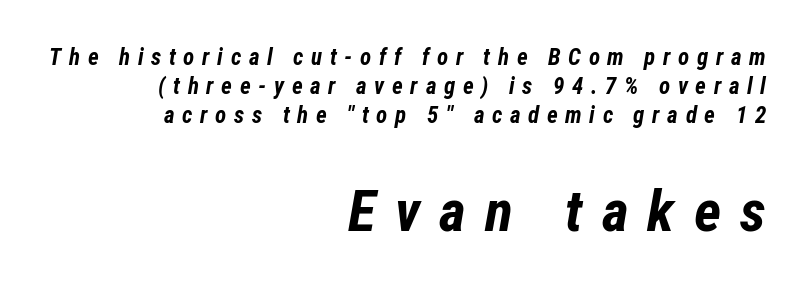
{"italic": "yes", "lean": "right", "slant_degrees": 12, "bold": "yes", "weight": "bold", "width": "condensed", "stroke_contrast": "low", "x_height": "medium", "monospaced": "no", "underline": "no", "align": "right", "line_spacing": "normal", "line_spacing_ratio": 1.27, "letter_spacing": "wide", "letter_spacing_em": 0.33, "larger_block": "second", "size_ratio": 2.52, "glyph_px": 58}
